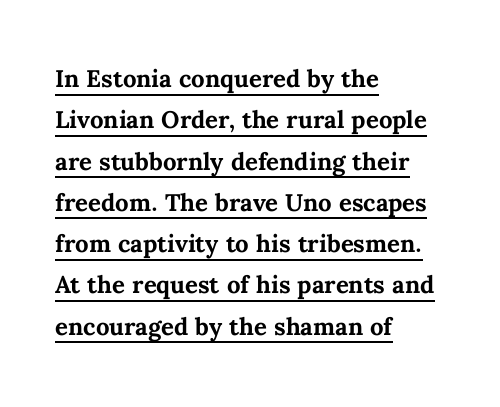
The image shows 32 px semibold type, upright; set left-aligned, normal line spacing (1.29x), normal letter spacing, underlined; medium stroke contrast and a medium x-height.
